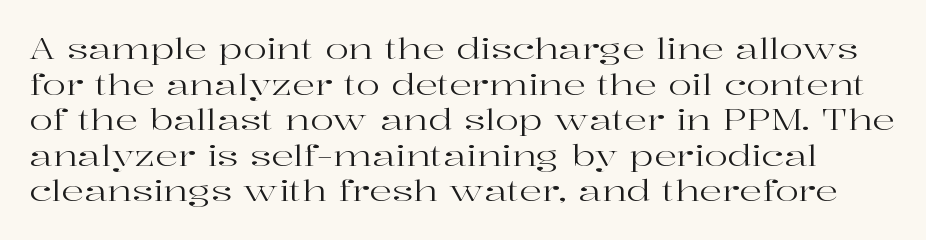
Q: Is the text bold? A: No.
Q: Is the text italic (slanted)? A: No, it is upright.
Q: Is the typeface a serif or a sans-serif typeface? A: Serif.
Q: Is the text underlined? A: No.
Q: Is the spacing between letters normal or unusually wide? A: Normal.
Q: Is the spacing between lines tight, normal or loose? A: Normal.
Q: Width (condensed, normal, or wide)? A: Wide.
Q: Stroke contrast? A: High.
Q: x-height? A: Medium.
Q: Monospaced? A: No.
